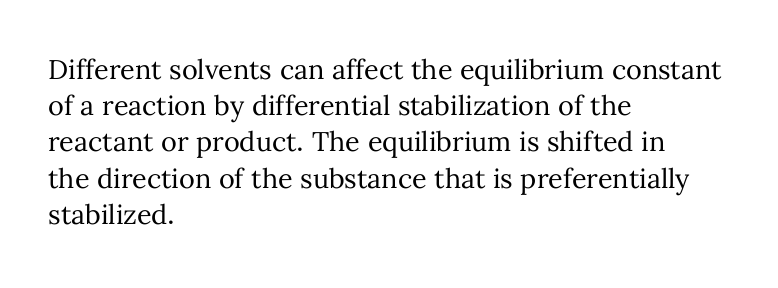
The strokes carry an ordinary text weight at most. Teacher's note: observe the even left margin — that is flush-left alignment. The lines sit at an ordinary, default distance from one another. Does extra space separate the letters? No, they use regular spacing. Posture: vertical. The specimen omits any rule beneath the text block's lines.
